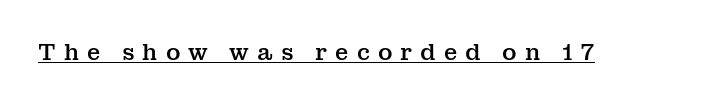
The image shows 22 px text type, upright; set unusually wide letter spacing (+0.36 em), underlined.
